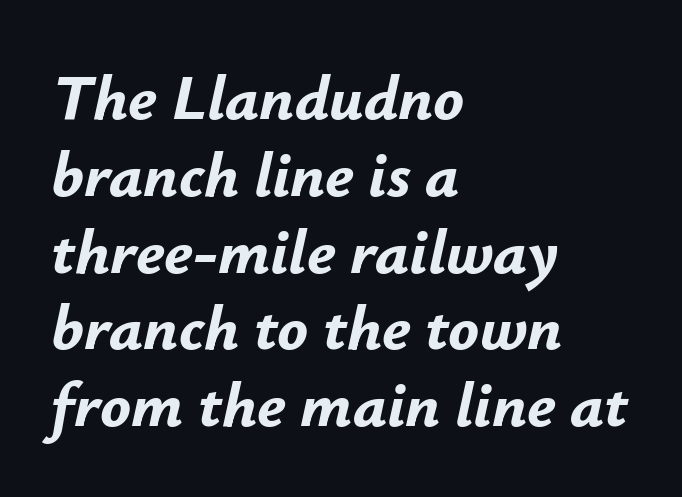
Q: Is the text bold? A: Yes.
Q: Is the text italic (slanted)? A: Yes, it leans right by about 12 degrees.
Q: Is the text underlined? A: No.
Q: How is the paragraph aligned? A: Left-aligned.
Q: Is the spacing between letters normal or unusually wide? A: Normal.
Q: Width (condensed, normal, or wide)? A: Normal.
Q: Stroke contrast? A: Low.
Q: x-height? A: Small.
Q: Monospaced? A: No.
